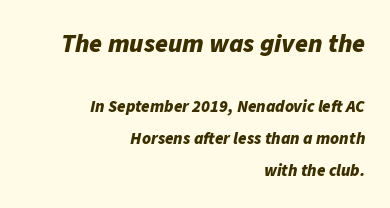
The image shows 26 px bold type, italic (leaning right); set right-aligned, line spacing 1.87x, normal letter spacing, not underlined; the first (top) block is 1.53x larger.
